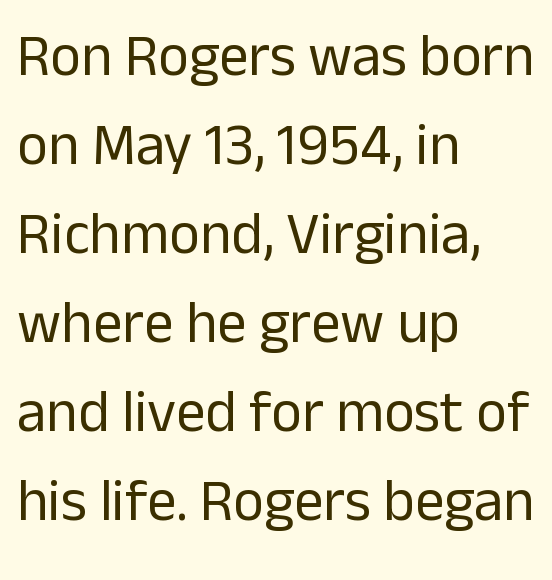
{"serif": "no", "italic": "no", "bold": "no", "weight": "regular", "width": "normal", "stroke_contrast": "low", "x_height": "medium", "monospaced": "no", "underline": "no", "align": "left", "line_spacing": "normal", "line_spacing_ratio": 1.51, "letter_spacing": "normal", "letter_spacing_em": 0.0, "glyph_px": 59}
